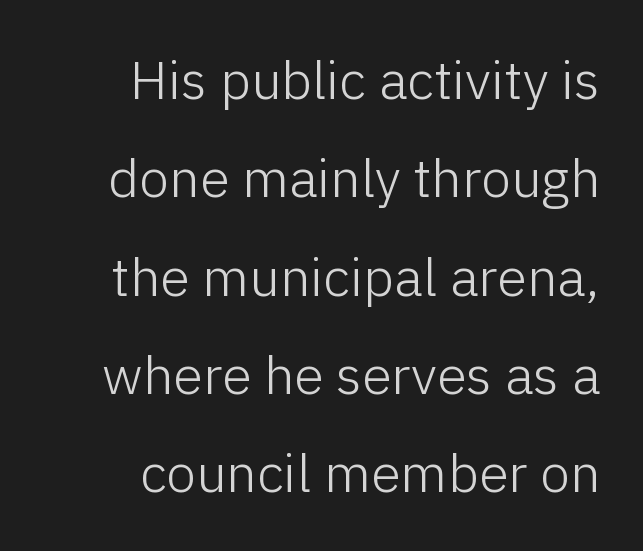
No extra tracking has been applied to these lines. Varying glyph widths throughout — classic text-font behaviour. The text block is weighted toward the right margin, trailing off unevenly leftward. Letterform terminals end flat and unadorned throughout the passage. The letters look calm and open, with moderate or lighter stems.
